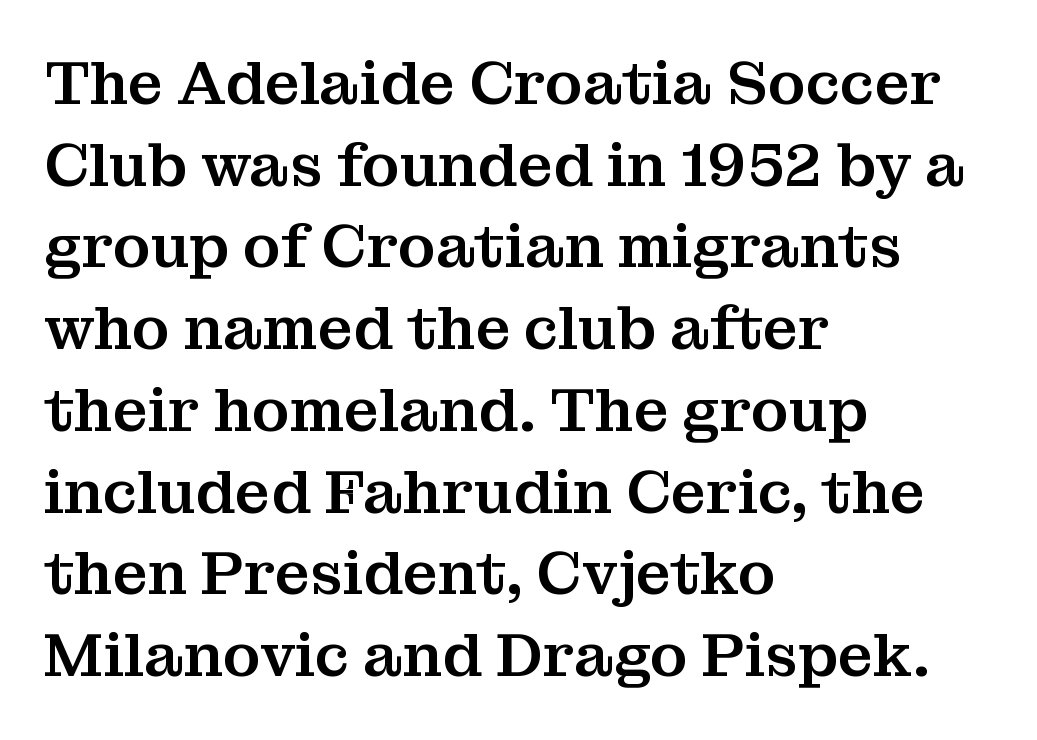
If you drew a ruler down the left edge, every line would touch it. Characters follow at the spacing the type designer built in. Quick note: interline space is typical. Small tapered or slab feet sit at the stroke ends, so this counts as serif. The glyphs are unaccompanied by any horizontal stroke below them. Tall strokes in this sample are plumb rather than angled.
